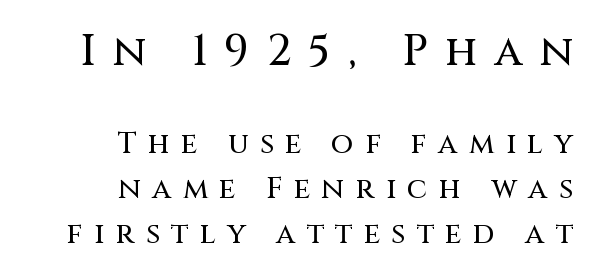
Quick note: interline space is typical. Look at the bottom of the vertical strokes: they stop flat, with no serifs. These lines have a slow, spaced-out rhythm from letter to letter. Looks like regular typesetting: each glyph gets only the width it needs. In this sample the first text group is rendered at the bigger scale.
